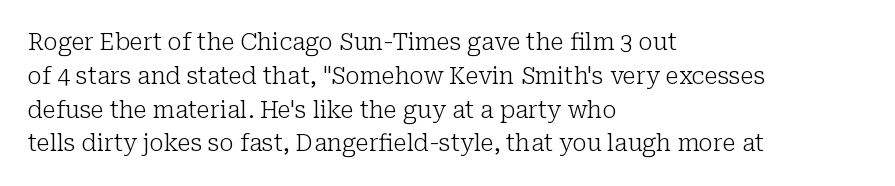
The image shows 23 px text type, upright; set left-aligned, normal line spacing (1.47x), normal letter spacing, not underlined.
